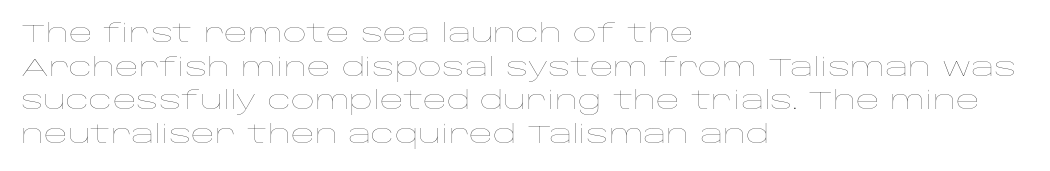
{"italic": "no", "bold": "no", "underline": "no", "align": "left", "line_spacing": "normal", "line_spacing_ratio": 1.29, "letter_spacing": "normal", "letter_spacing_em": 0.0, "glyph_px": 26}
